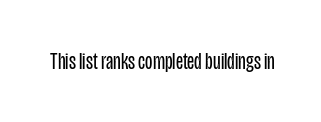
The image shows 24 px text type, upright; set normal letter spacing, not underlined.
